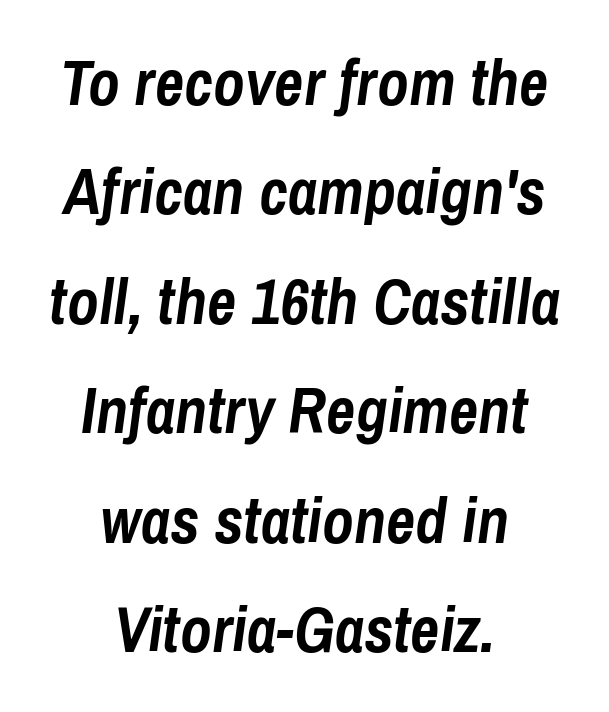
The image shows 64 px semibold, condensed type, italic (leaning right); set centered, line spacing 1.71x, normal letter spacing, not underlined; low stroke contrast and a medium x-height.
